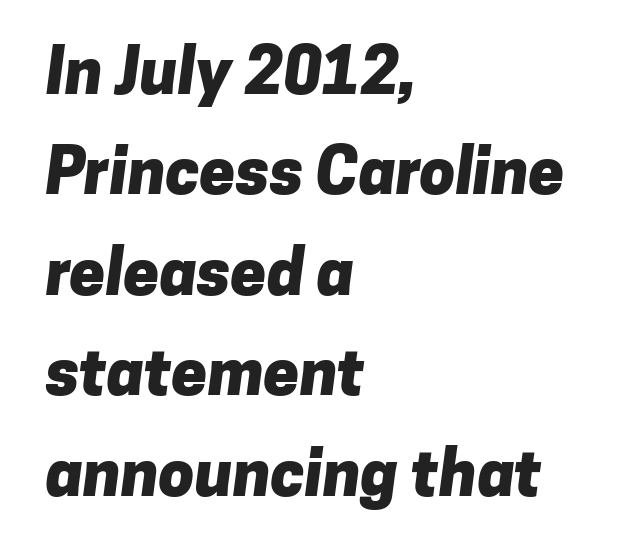
Q: Is the text bold? A: Yes.
Q: Is the typeface a serif or a sans-serif typeface? A: Sans-serif.
Q: Is the text underlined? A: No.
Q: How is the paragraph aligned? A: Left-aligned.
Q: Is the spacing between letters normal or unusually wide? A: Normal.
Q: Is the spacing between lines tight, normal or loose? A: Normal.
Q: Width (condensed, normal, or wide)? A: Normal.
Q: Stroke contrast? A: Low.
Q: x-height? A: Medium.
Q: Monospaced? A: No.
